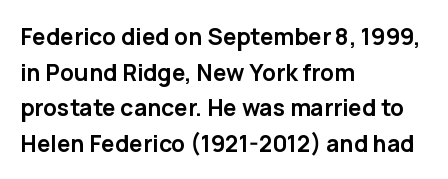
Is the block centered? No — it sits flush against the left margin. A full-strength bold gives these letters their thick strokes. The zone under the glyphs is completely vacant. This sample uses an upright cut, with every glyph sitting square on the baseline. The passage shown has conventional tracking throughout. The line-height multiplier appears to be the usual default.
